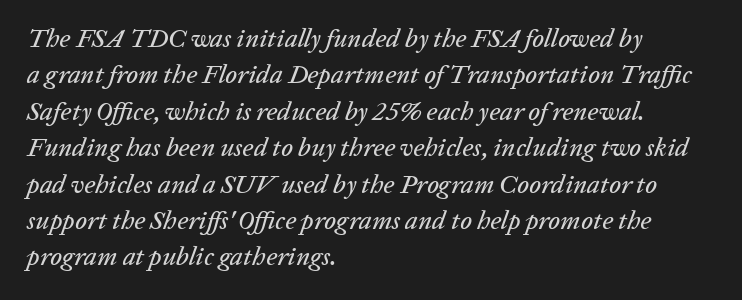
No word sits above an underline. The specimen reads as italic at a glance. Default kerning and tracking; the words read as compact shapes. Notice how descenders clear the ascenders below comfortably — that's standard leading. This rendering uses left alignment, leaving the right contour irregular.
